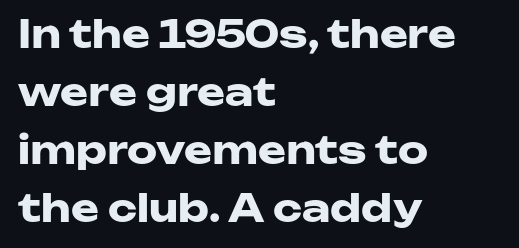
Q: Is the text bold? A: Yes.
Q: Is the text italic (slanted)? A: No, it is upright.
Q: Is the typeface a serif or a sans-serif typeface? A: Sans-serif.
Q: Is the text underlined? A: No.
Q: How is the paragraph aligned? A: Left-aligned.
Q: Is the spacing between letters normal or unusually wide? A: Normal.
Q: Is the spacing between lines tight, normal or loose? A: Normal.
Q: Width (condensed, normal, or wide)? A: Wide.
Q: Stroke contrast? A: Low.
Q: x-height? A: Medium.
Q: Monospaced? A: No.
